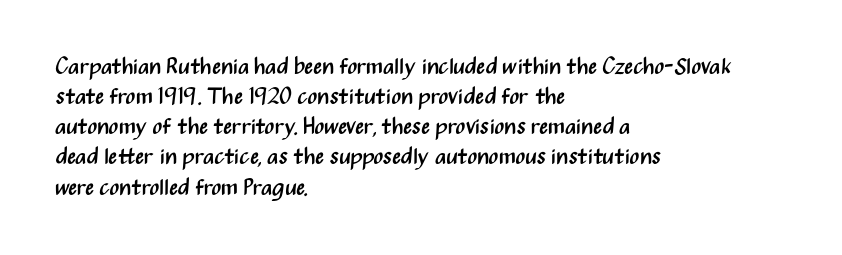
{"italic": "no", "bold": "no", "underline": "no", "align": "left", "line_spacing": "normal", "line_spacing_ratio": 1.31, "letter_spacing": "normal", "letter_spacing_em": 0.0, "glyph_px": 23}
